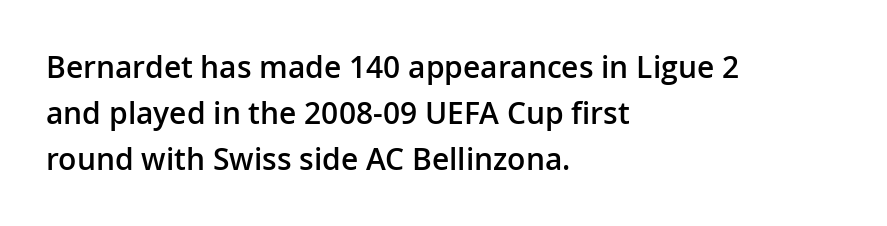
The image shows 30 px semibold sans-serif type, upright; set left-aligned, normal line spacing (1.53x), normal letter spacing, not underlined; low stroke contrast and a medium x-height.
